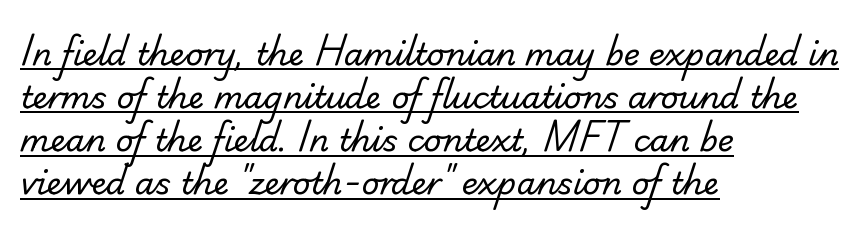
{"serif": "no", "bold": "no", "weight": "regular", "width": "normal", "stroke_contrast": "low", "x_height": "small", "monospaced": "no", "underline": "yes", "align": "left", "line_spacing": "normal", "line_spacing_ratio": 1.39, "letter_spacing": "normal", "letter_spacing_em": 0.0, "glyph_px": 31}
